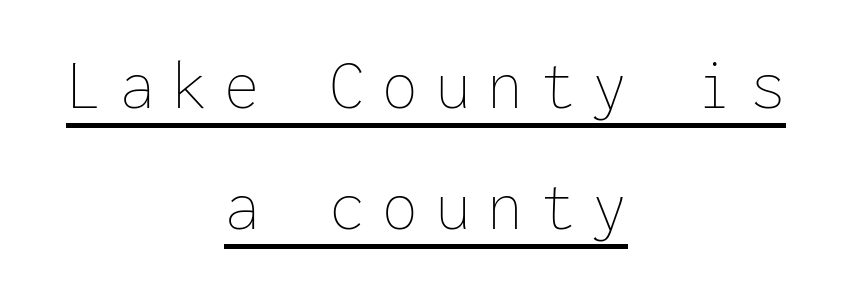
The font's upright variant was chosen for this text. Inter-character spacing is expanded well beyond the font's built-in metrics. The cut favours lightness, reaching ordinary text weight at its darkest. A typesetter would call this monospace, since all characters share one set width. Casual observation: everything's sitting right in the middle. The sample's only ornament is a line tracing under the words.
